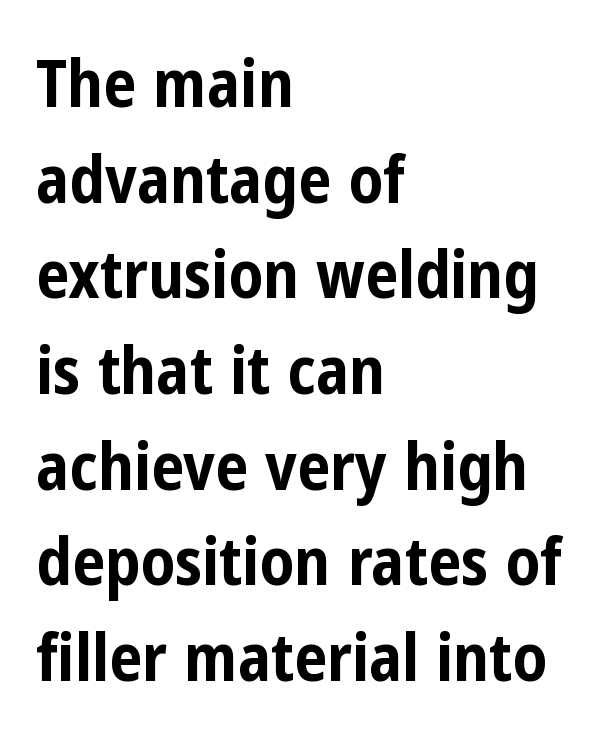
{"serif": "no", "italic": "no", "bold": "yes", "weight": "bold", "width": "condensed", "stroke_contrast": "low", "x_height": "medium", "monospaced": "no", "underline": "no", "align": "left", "line_spacing": "normal", "line_spacing_ratio": 1.45, "letter_spacing": "normal", "letter_spacing_em": 0.0, "glyph_px": 66}
